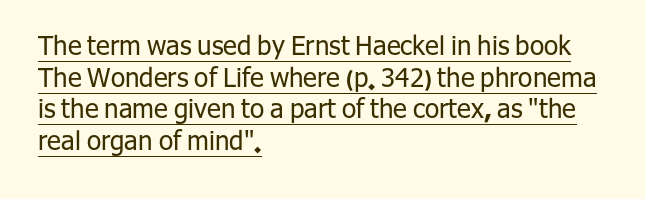
Q: Is the text bold? A: No.
Q: Is the text italic (slanted)? A: No, it is upright.
Q: Is the text underlined? A: Yes.
Q: How is the paragraph aligned? A: Left-aligned.
Q: Is the spacing between letters normal or unusually wide? A: Normal.
